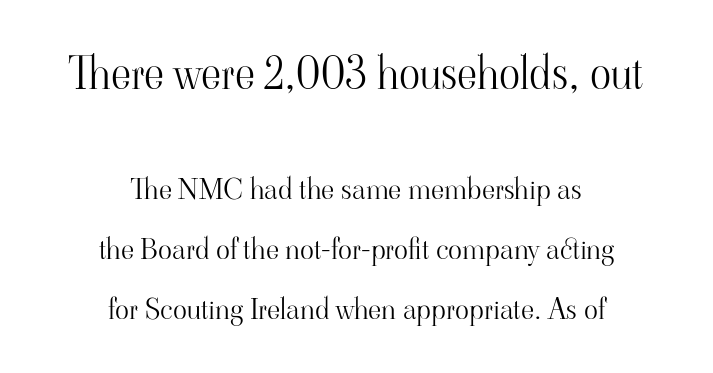
Each word holds together tightly as a unit, with standard inter-letter gaps. Is the stroke heavy? The answer is a plain regular-or-lighter. Character size in the leading block exceeds that of the trailing block. Every character sits straight up, as roman type does. This rendering employs a face with finishing strokes, i.e., a serif.
